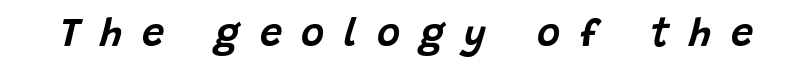
The image shows 40 px text type, italic (leaning right); set unusually wide letter spacing (+0.49 em), not underlined; low stroke contrast and a large x-height.
